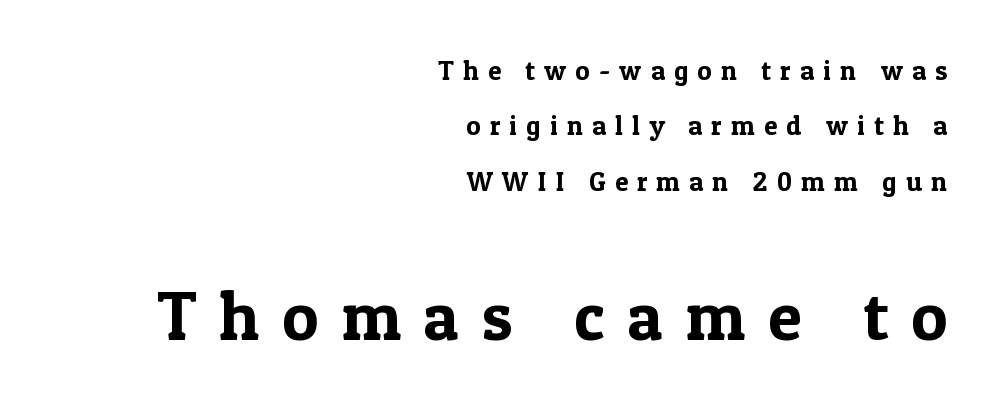
The image shows 68 px serif type, upright; set right-aligned, loose line spacing (2.05x), unusually wide letter spacing (+0.34 em), not underlined; the second (bottom) block is 2.52x larger; a medium x-height.
